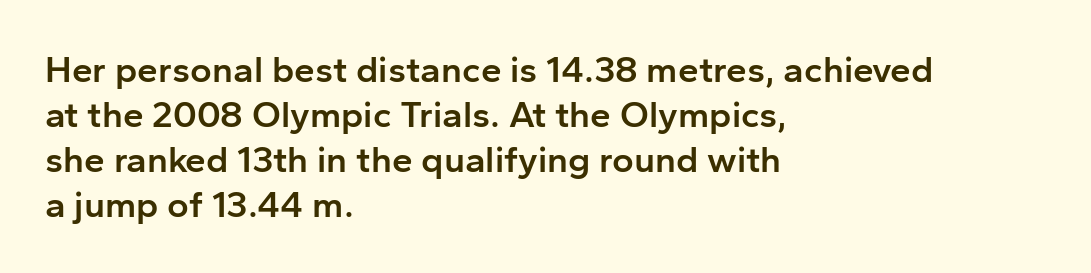
Q: Is the text bold? A: Semi-bold.
Q: Is the text italic (slanted)? A: No, it is upright.
Q: Is the typeface a serif or a sans-serif typeface? A: Sans-serif.
Q: Is the text underlined? A: No.
Q: How is the paragraph aligned? A: Left-aligned.
Q: Is the spacing between letters normal or unusually wide? A: Normal.
Q: Width (condensed, normal, or wide)? A: Normal.
Q: Stroke contrast? A: Low.
Q: x-height? A: Medium.
Q: Monospaced? A: No.
